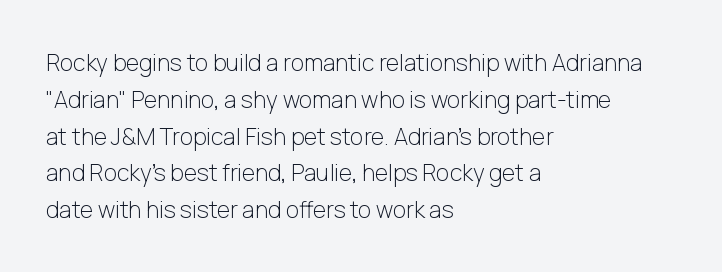
The image shows 23 px text type, upright; set left-aligned, normal line spacing (1.6x), normal letter spacing, not underlined.
